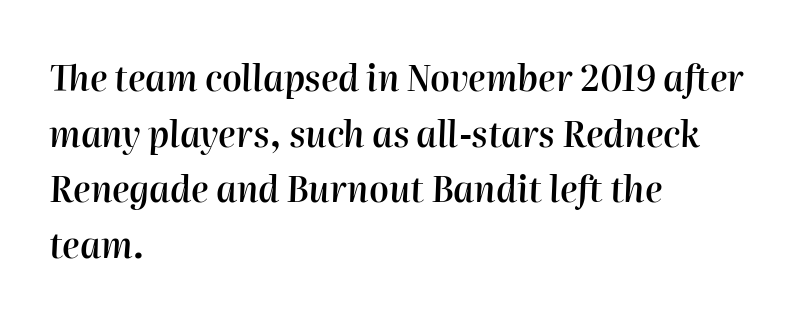
The image shows 35 px semibold type, italic (leaning right); set left-aligned, normal line spacing (1.59x), normal letter spacing, not underlined; high stroke contrast and a medium x-height.
